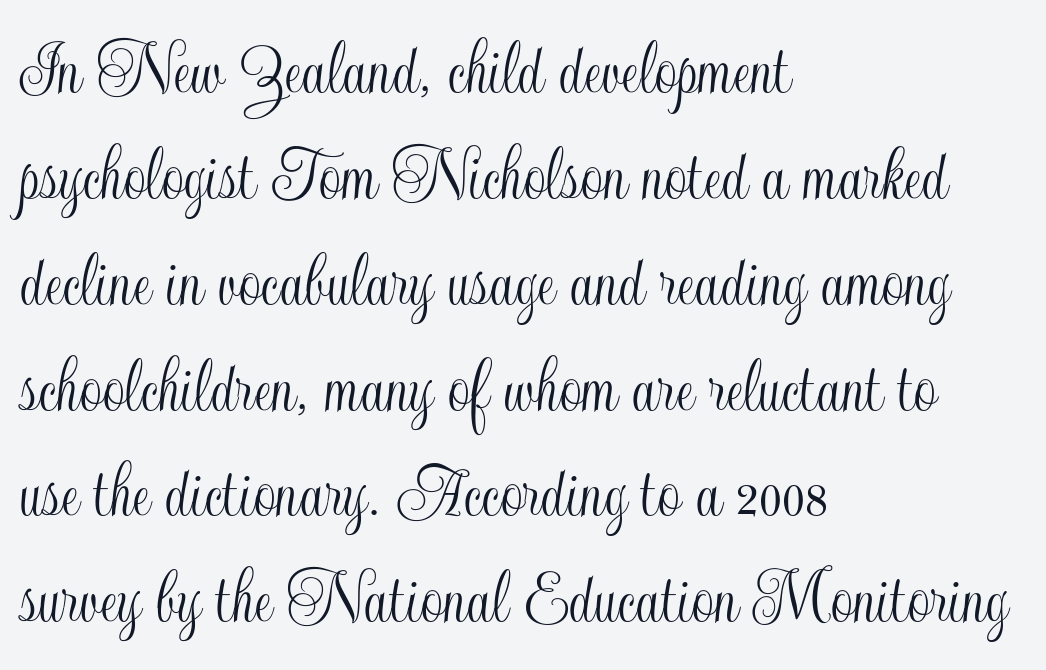
The image shows 79 px condensed type; set left-aligned, normal line spacing (1.34x), normal letter spacing, not underlined; a small x-height.
